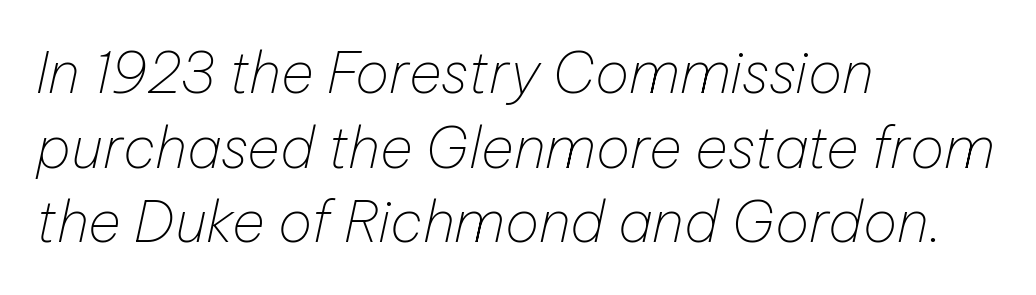
Q: Is the text bold? A: No.
Q: Is the text italic (slanted)? A: Yes, it leans right by about 12 degrees.
Q: Is the text underlined? A: No.
Q: How is the paragraph aligned? A: Left-aligned.
Q: Is the spacing between letters normal or unusually wide? A: Normal.
Q: Is the spacing between lines tight, normal or loose? A: Normal.
Q: Width (condensed, normal, or wide)? A: Normal.
Q: Stroke contrast? A: Low.
Q: x-height? A: Medium.
Q: Monospaced? A: No.
